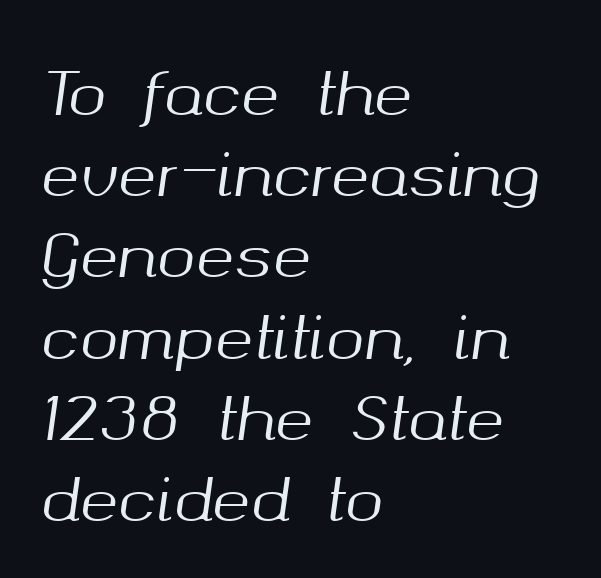
Underlining? Definitely not there. Characters follow at the spacing the type designer built in. There's an unmistakable incline to the writing here. Reading down the block, your eye returns to a fixed left position each line. Reading down the column, the eye jumps a familiar distance to each next line.
